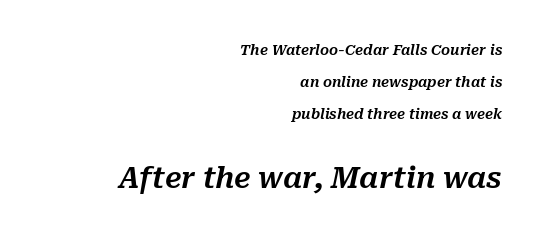
Q: Is the text italic (slanted)? A: Yes, it leans right by about 10 degrees.
Q: Is the text underlined? A: No.
Q: How is the paragraph aligned? A: Right-aligned.
Q: Is the spacing between letters normal or unusually wide? A: Normal.
Q: Is the spacing between lines tight, normal or loose? A: Loose.
Q: Which block of text is set in a larger size, the first (top) or the second (bottom)? A: The second (bottom) one.
Q: Width (condensed, normal, or wide)? A: Normal.
Q: Stroke contrast? A: Medium.
Q: x-height? A: Medium.
Q: Monospaced? A: No.
